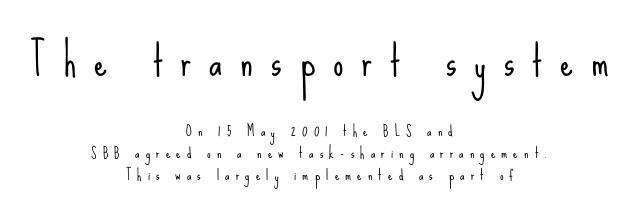
Q: Is the text bold? A: No.
Q: Is the text italic (slanted)? A: No, it is upright.
Q: Is the typeface a serif or a sans-serif typeface? A: Sans-serif.
Q: Is the text underlined? A: No.
Q: How is the paragraph aligned? A: Centered.
Q: Is the spacing between letters normal or unusually wide? A: Unusually wide.
Q: Is the spacing between lines tight, normal or loose? A: Normal.
Q: Which block of text is set in a larger size, the first (top) or the second (bottom)? A: The first (top) one.
Q: Width (condensed, normal, or wide)? A: Condensed.
Q: Stroke contrast? A: Low.
Q: x-height? A: Small.
Q: Monospaced? A: No.
